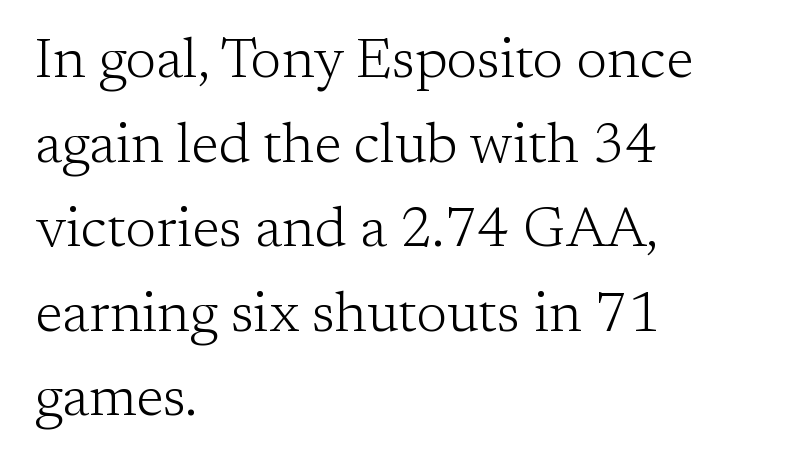
Compared with typical body copy, the letter spacing here is the same. Examine the stroke ends and you'll spot serifs. In terms of posture, this sample is upright. The paragraph shown leans on its left margin. Heft: none added — not bold.
